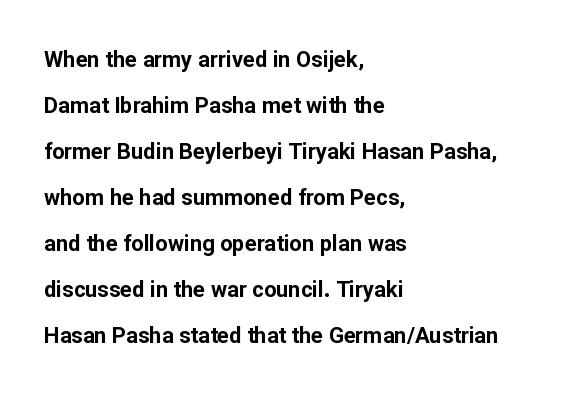
{"italic": "no", "bold": "yes", "underline": "no", "align": "left", "line_spacing": "loose", "line_spacing_ratio": 2.09, "letter_spacing": "normal", "letter_spacing_em": 0.0, "glyph_px": 22}
